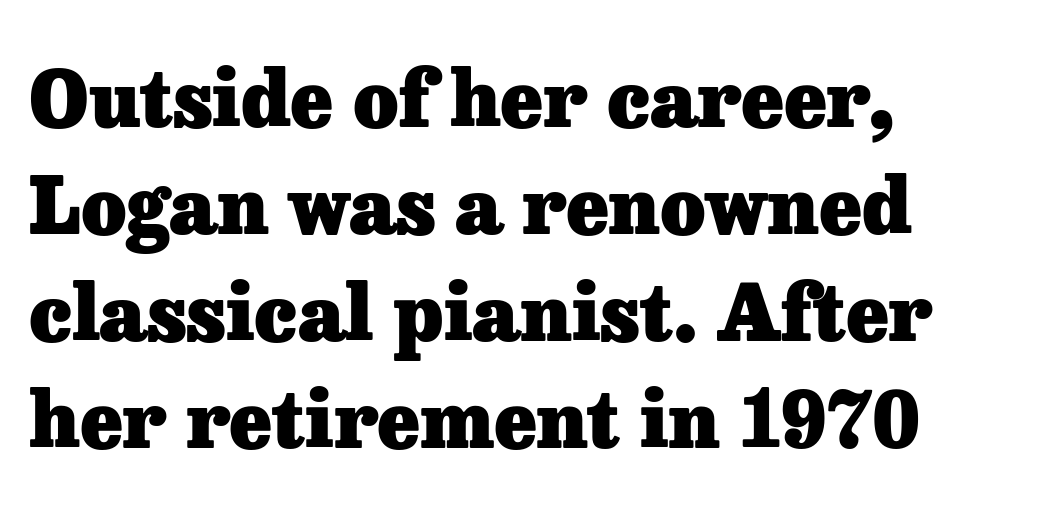
{"serif": "yes", "italic": "no", "bold": "yes", "weight": "heavy", "width": "normal", "stroke_contrast": "low", "x_height": "medium", "monospaced": "no", "underline": "no", "align": "left", "line_spacing": "normal", "line_spacing_ratio": 1.37, "letter_spacing": "normal", "letter_spacing_em": 0.0, "glyph_px": 78}
